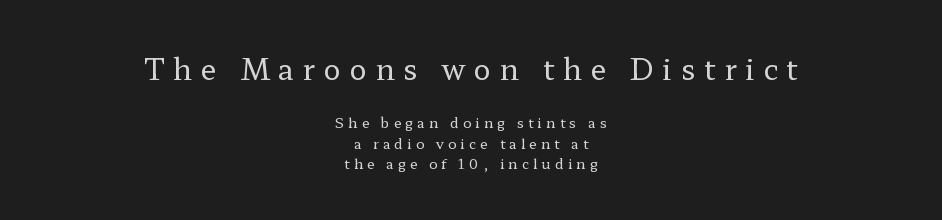
The image shows 29 px regular-weight, wide serif type, upright; set centered, normal line spacing (1.45x), unusually wide letter spacing (+0.29 em), not underlined; the first (top) block is 2.07x larger; low stroke contrast and a medium x-height.
